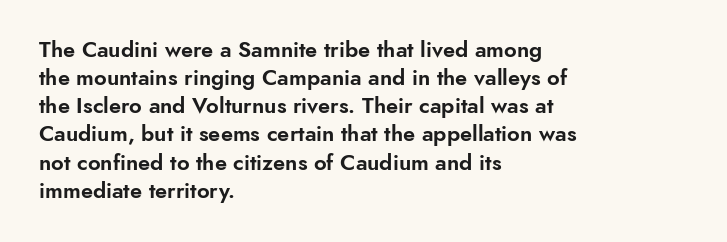
Q: Is the text italic (slanted)? A: No, it is upright.
Q: Is the text underlined? A: No.
Q: How is the paragraph aligned? A: Left-aligned.
Q: Is the spacing between letters normal or unusually wide? A: Normal.
Q: Is the spacing between lines tight, normal or loose? A: Normal.
